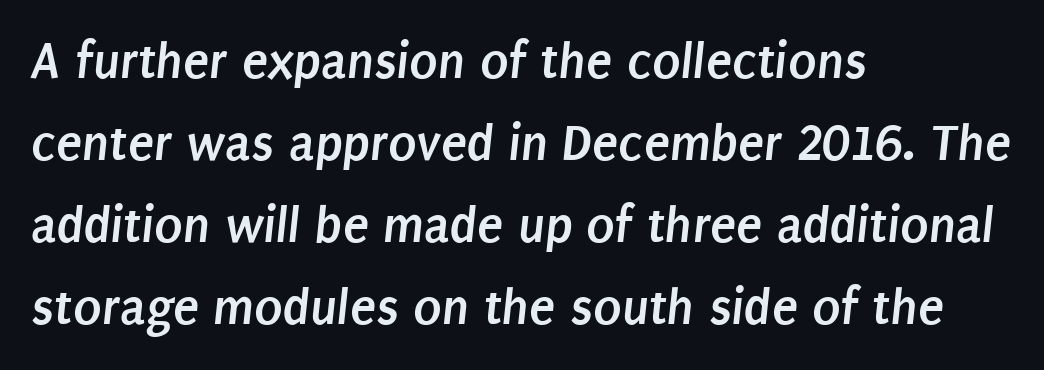
The image shows 53 px semibold, condensed sans-serif type; set left-aligned, normal line spacing (1.55x), normal letter spacing, not underlined; low stroke contrast and a large x-height.
